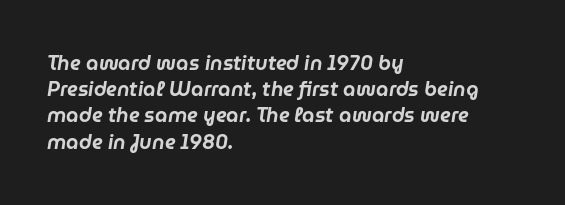
{"italic": "yes", "lean": "right", "slant_degrees": 9, "underline": "no", "align": "left", "line_spacing": "normal", "line_spacing_ratio": 1.31, "letter_spacing": "normal", "letter_spacing_em": 0.0, "glyph_px": 20}
